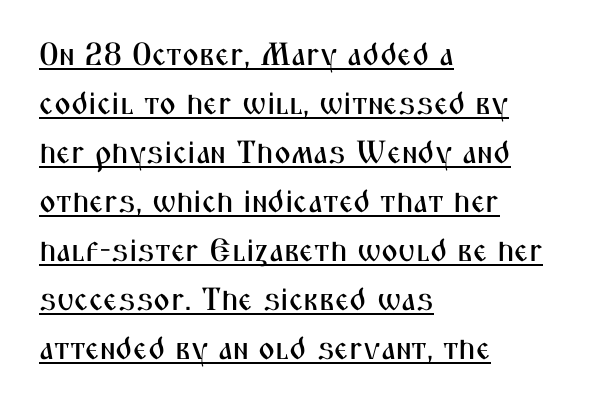
{"serif": "no", "italic": "no", "width": "condensed", "stroke_contrast": "medium", "x_height": "medium", "monospaced": "no", "underline": "yes", "align": "left", "line_spacing": "normal", "line_spacing_ratio": 1.53, "letter_spacing": "normal", "letter_spacing_em": 0.0, "glyph_px": 32}
